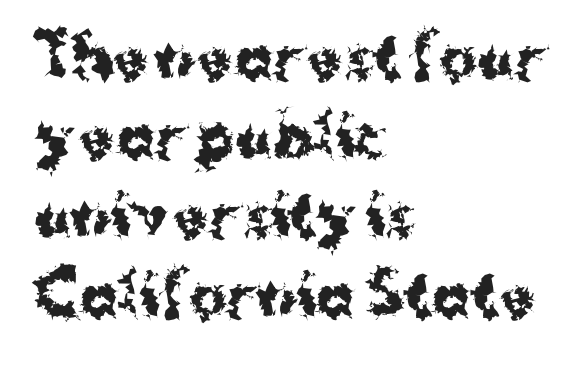
In terms of weight, the rendering is a true, heavy bold. Font category for this specimen: sans-serif. This sample has the flowing, uneven cadence of proportional lettering. Glyph-to-glyph distance matches everyday printed text. Summary of vertical rhythm: regular, with standard interline spacing.
